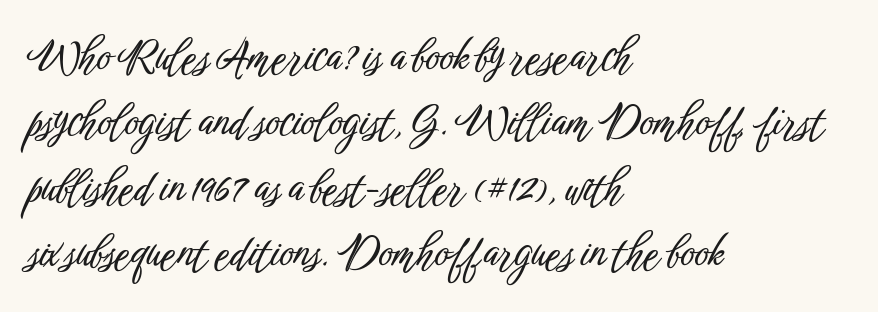
Q: Is the text italic (slanted)? A: Yes.
Q: Is the typeface a serif or a sans-serif typeface? A: Sans-serif.
Q: Is the text underlined? A: No.
Q: How is the paragraph aligned? A: Left-aligned.
Q: Is the spacing between letters normal or unusually wide? A: Normal.
Q: Is the spacing between lines tight, normal or loose? A: Normal.
Q: Width (condensed, normal, or wide)? A: Condensed.
Q: Stroke contrast? A: Low.
Q: x-height? A: Medium.
Q: Monospaced? A: No.
